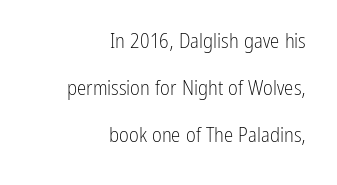
Q: Is the text bold? A: No.
Q: Is the text italic (slanted)? A: No, it is upright.
Q: Is the text underlined? A: No.
Q: How is the paragraph aligned? A: Right-aligned.
Q: Is the spacing between letters normal or unusually wide? A: Normal.
Q: Is the spacing between lines tight, normal or loose? A: Loose.
